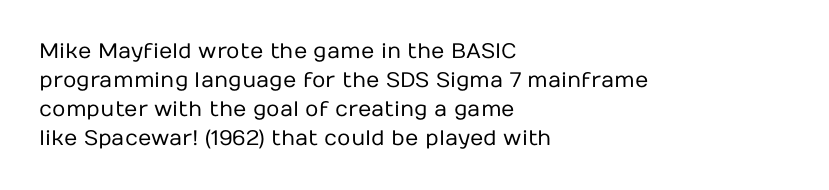
The image shows 21 px text type, upright; set left-aligned, normal line spacing (1.38x), normal letter spacing, not underlined.
